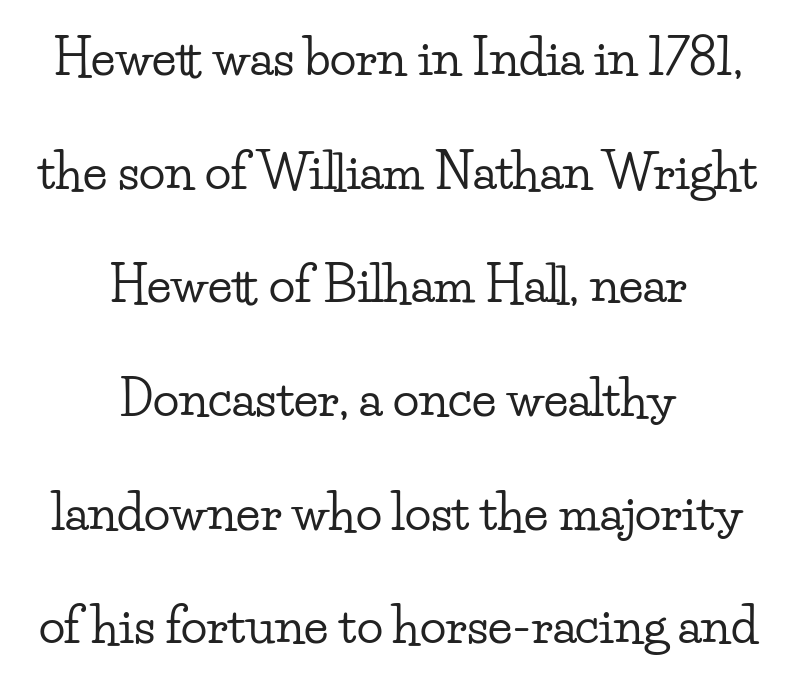
The image shows 49 px wide serif type, upright; set centered, loose line spacing (2.32x), normal letter spacing, not underlined; low stroke contrast and a small x-height.
